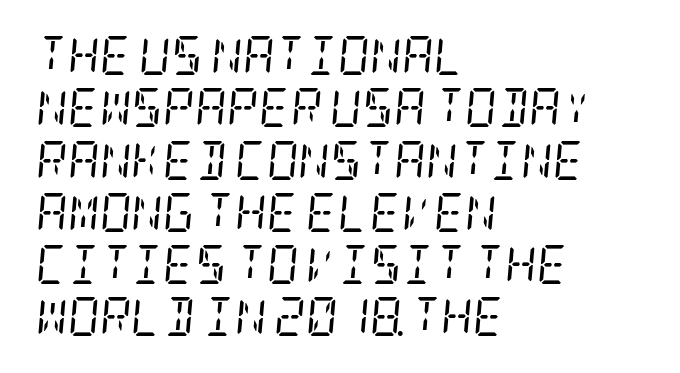
The image shows 39 px regular-weight, condensed serif type, italic (leaning right); set left-aligned, normal line spacing (1.34x), normal letter spacing, not underlined; low stroke contrast and a large x-height.
